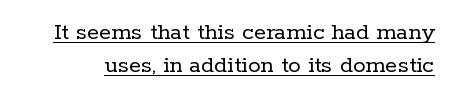
The image shows 25 px text type, upright; set normal line spacing (1.32x), normal letter spacing, underlined.
